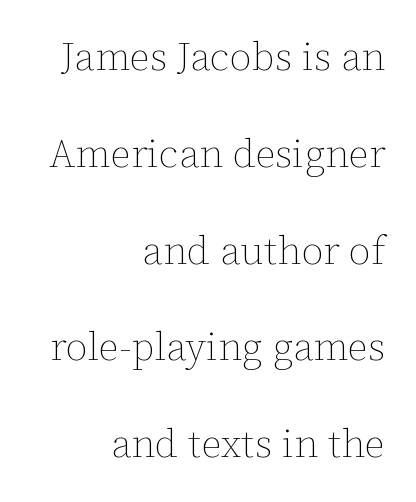
Q: Is the text bold? A: No.
Q: Is the text italic (slanted)? A: No, it is upright.
Q: Is the text underlined? A: No.
Q: How is the paragraph aligned? A: Right-aligned.
Q: Is the spacing between letters normal or unusually wide? A: Normal.
Q: Is the spacing between lines tight, normal or loose? A: Loose.
Q: Width (condensed, normal, or wide)? A: Normal.
Q: Stroke contrast? A: Low.
Q: x-height? A: Medium.
Q: Monospaced? A: No.
